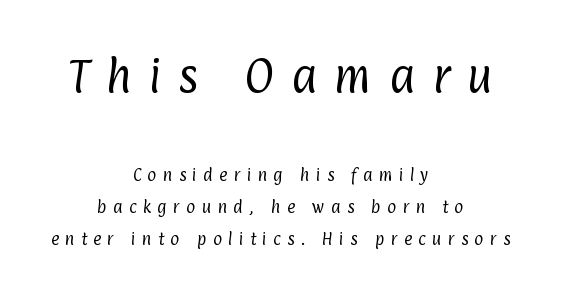
Q: Is the text bold? A: No.
Q: Is the typeface a serif or a sans-serif typeface? A: Sans-serif.
Q: Is the text underlined? A: No.
Q: How is the paragraph aligned? A: Centered.
Q: Is the spacing between letters normal or unusually wide? A: Unusually wide.
Q: Is the spacing between lines tight, normal or loose? A: Loose.
Q: Which block of text is set in a larger size, the first (top) or the second (bottom)? A: The first (top) one.
Q: Width (condensed, normal, or wide)? A: Condensed.
Q: Stroke contrast? A: Low.
Q: x-height? A: Medium.
Q: Monospaced? A: No.
